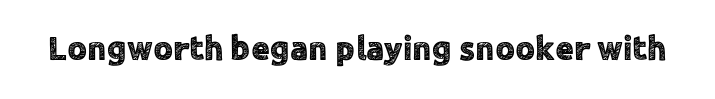
{"serif": "no", "italic": "no", "width": "normal", "x_height": "medium", "monospaced": "no", "underline": "no", "letter_spacing": "normal", "letter_spacing_em": 0.0, "glyph_px": 34}
